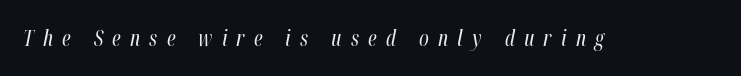
{"italic": "yes", "lean": "right", "slant_degrees": 12, "bold": "no", "underline": "no", "letter_spacing": "wide", "letter_spacing_em": 0.44, "glyph_px": 21}
